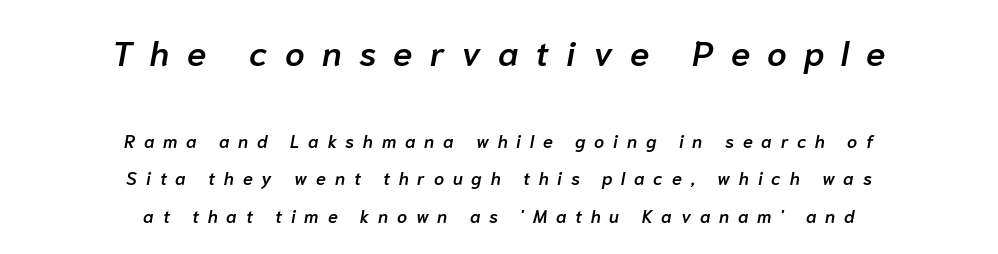
{"italic": "yes", "lean": "right", "slant_degrees": 10, "bold": "semi", "weight": "semibold", "width": "normal", "stroke_contrast": "low", "x_height": "medium", "monospaced": "no", "underline": "no", "align": "center", "line_spacing": "loose", "line_spacing_ratio": 2.08, "letter_spacing": "wide", "letter_spacing_em": 0.49, "larger_block": "first", "size_ratio": 1.94, "glyph_px": 35}
